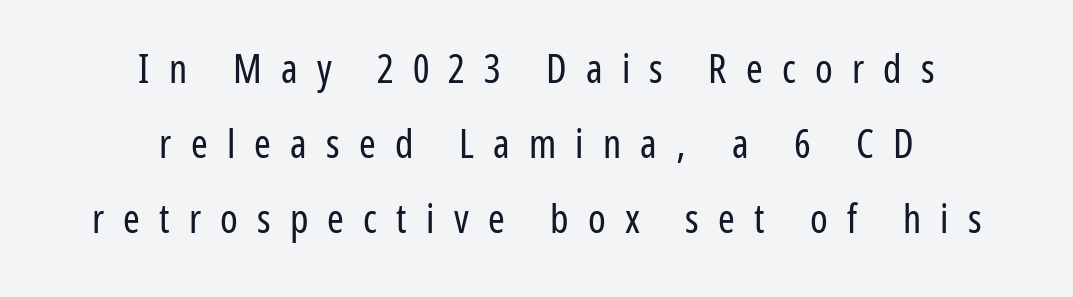
Q: Is the text bold? A: No.
Q: Is the text italic (slanted)? A: No, it is upright.
Q: Is the typeface a serif or a sans-serif typeface? A: Sans-serif.
Q: Is the text underlined? A: No.
Q: How is the paragraph aligned? A: Centered.
Q: Is the spacing between letters normal or unusually wide? A: Unusually wide.
Q: Width (condensed, normal, or wide)? A: Condensed.
Q: Stroke contrast? A: Low.
Q: x-height? A: Medium.
Q: Monospaced? A: No.
